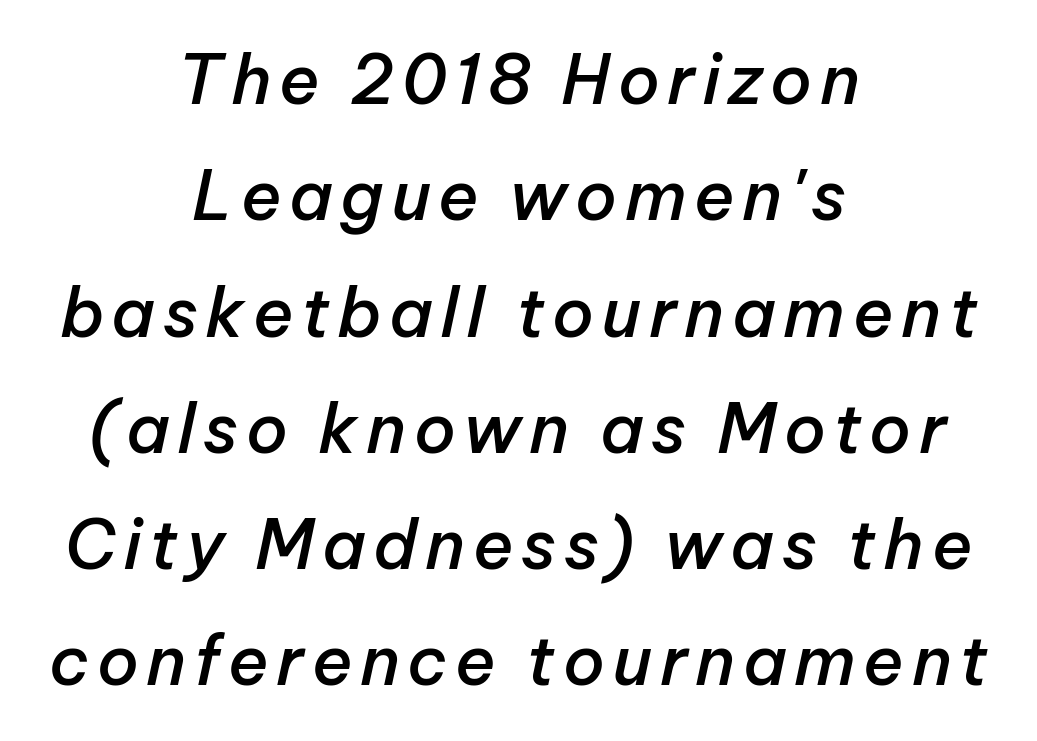
Q: Is the text bold? A: Semi-bold.
Q: Is the text italic (slanted)? A: Yes, it leans right by about 12 degrees.
Q: Is the text underlined? A: No.
Q: How is the paragraph aligned? A: Centered.
Q: Width (condensed, normal, or wide)? A: Normal.
Q: Stroke contrast? A: Low.
Q: x-height? A: Medium.
Q: Monospaced? A: No.
